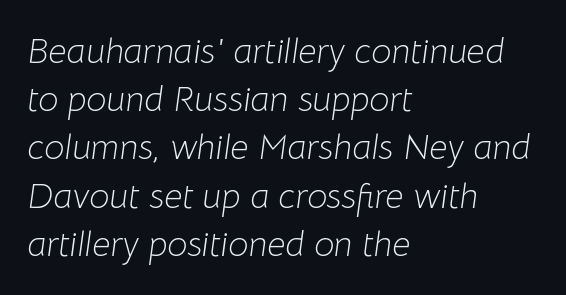
Short and long lines alike share a common starting point at left. Characters are canted at an angle relative to the baseline's perpendicular. The weight tops out at a normal text grade. The area under the type is left untouched. Characters follow at the spacing the type designer built in. The rows are spaced the way most documents space them.
